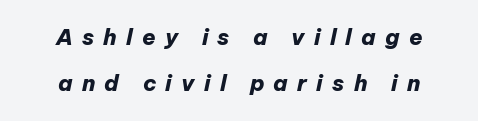
Does the weight exceed regular? Yes, all the way to bold. There's an unmistakable incline to the writing here. The leading is generous, giving the passage an open texture. Casual observation: everything's sitting right in the middle. The space directly below the letters is spotless.
